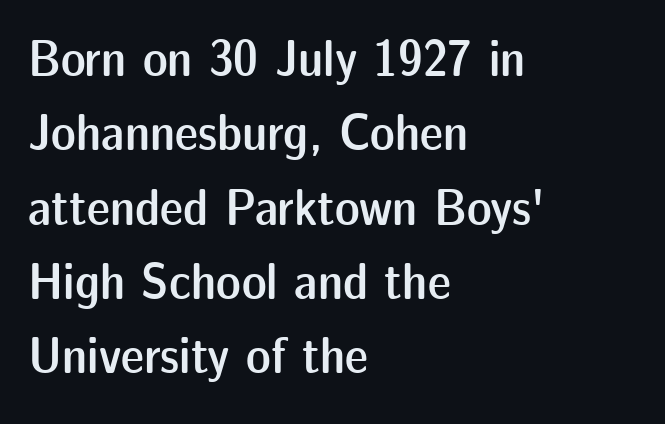
Q: Is the text bold? A: Semi-bold.
Q: Is the text italic (slanted)? A: No, it is upright.
Q: Is the typeface a serif or a sans-serif typeface? A: Sans-serif.
Q: Is the text underlined? A: No.
Q: How is the paragraph aligned? A: Left-aligned.
Q: Is the spacing between letters normal or unusually wide? A: Normal.
Q: Is the spacing between lines tight, normal or loose? A: Normal.
Q: Width (condensed, normal, or wide)? A: Normal.
Q: Stroke contrast? A: Low.
Q: x-height? A: Medium.
Q: Monospaced? A: No.
